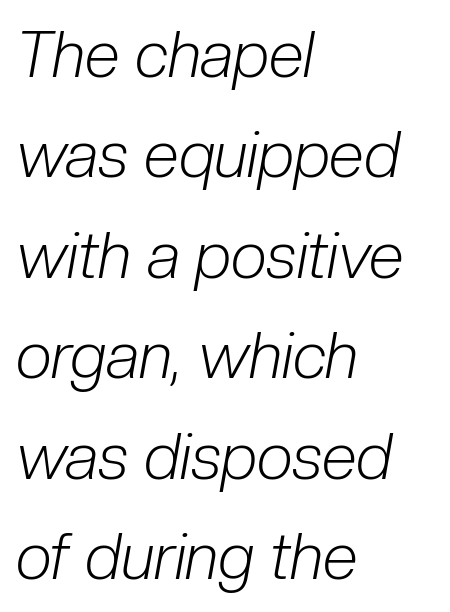
The image shows 64 px light, condensed type, italic (leaning right); set left-aligned, normal line spacing (1.57x), normal letter spacing, not underlined; low stroke contrast and a medium x-height.
